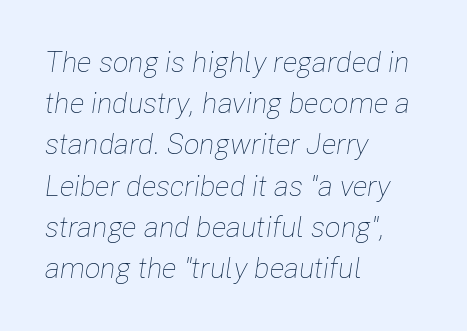
How are the letters spaced? Ordinarily, with no added tracking. A typesetter would call this proportional, since set widths differ per character. The rendering applies a slant to the glyphs. Each line starts at the same left margin while the right side varies.
